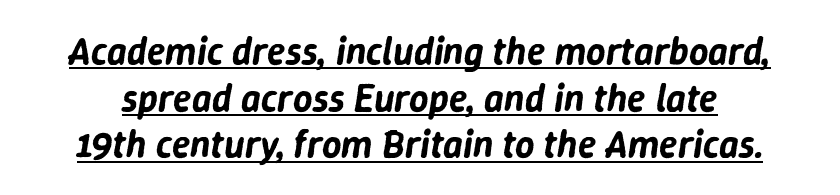
The image shows 38 px text type, italic (leaning right); set line spacing 1.23x, normal letter spacing, underlined; low stroke contrast and a medium x-height.
